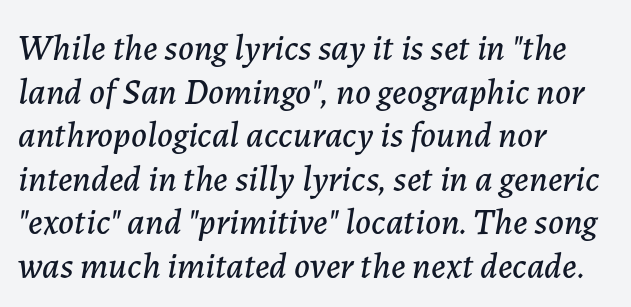
Q: Is the text italic (slanted)? A: Yes, it leans right by about 7 degrees.
Q: Is the text underlined? A: No.
Q: How is the paragraph aligned? A: Left-aligned.
Q: Is the spacing between letters normal or unusually wide? A: Normal.
Q: Width (condensed, normal, or wide)? A: Normal.
Q: Stroke contrast? A: Low.
Q: x-height? A: Medium.
Q: Monospaced? A: No.
